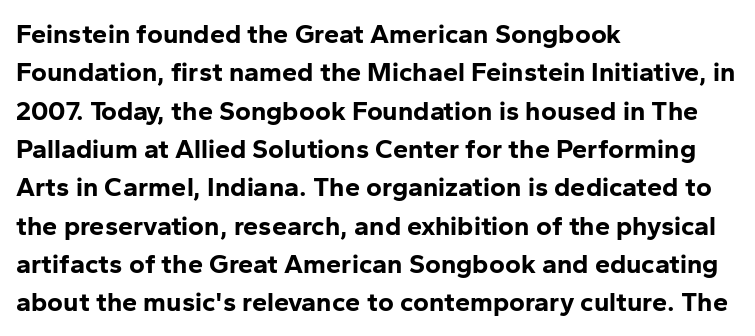
The image shows 27 px bold type, upright; set left-aligned, normal line spacing (1.42x), normal letter spacing, not underlined.
